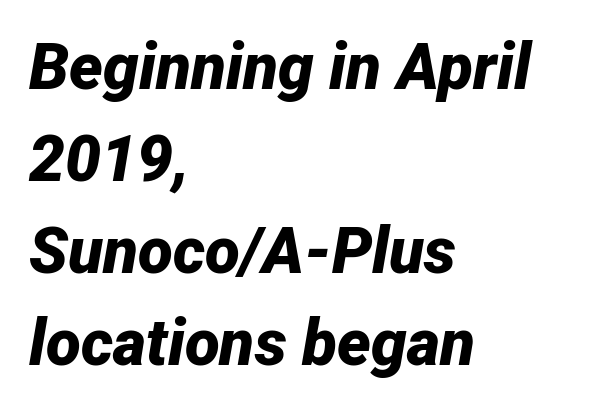
Q: Is the text bold? A: Yes.
Q: Is the text italic (slanted)? A: Yes, it leans right by about 12 degrees.
Q: Is the text underlined? A: No.
Q: How is the paragraph aligned? A: Left-aligned.
Q: Is the spacing between letters normal or unusually wide? A: Normal.
Q: Is the spacing between lines tight, normal or loose? A: Normal.
Q: Width (condensed, normal, or wide)? A: Normal.
Q: Stroke contrast? A: Low.
Q: x-height? A: Medium.
Q: Monospaced? A: No.
